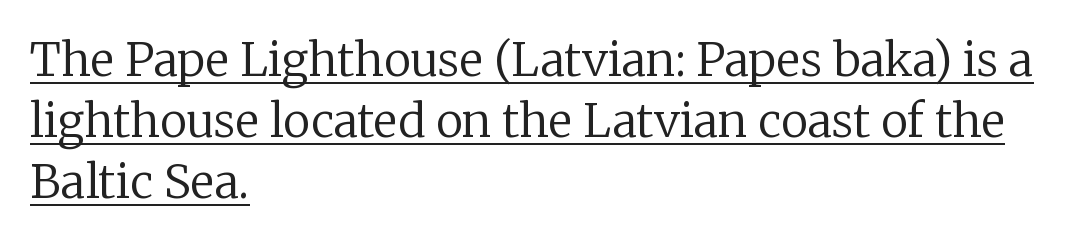
The image shows 46 px regular-weight serif type, upright; set left-aligned, normal line spacing (1.33x), normal letter spacing, underlined; low stroke contrast and a medium x-height.
